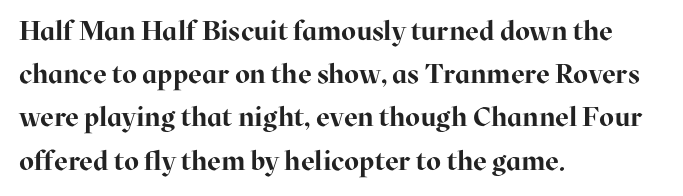
{"italic": "no", "bold": "yes", "underline": "no", "align": "left", "line_spacing": "normal", "line_spacing_ratio": 1.6, "letter_spacing": "normal", "letter_spacing_em": 0.0, "glyph_px": 27}
